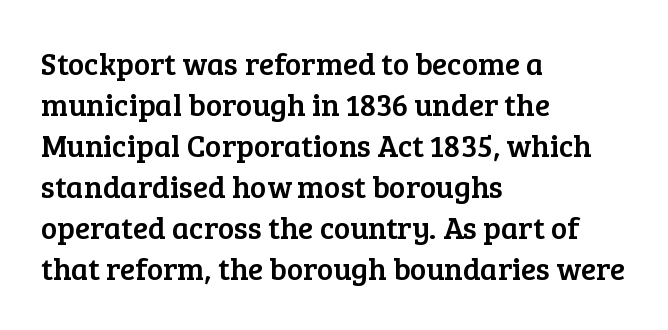
The letters sit at their default tracking, neither squeezed nor spread. A classic flush-left, rag-right setting is used for this passage. A typesetter would call this leading conventional body-copy spacing. Do the letters lean? They stand straight. The area under the type is left untouched. The glyphs in this specimen are seriffed.
